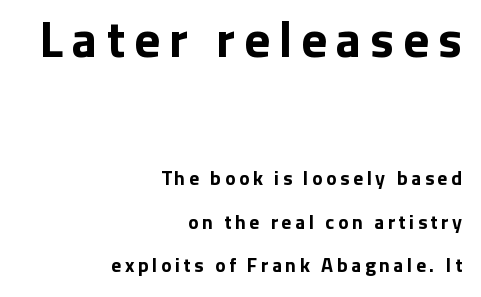
{"serif": "no", "italic": "no", "bold": "yes", "weight": "bold", "width": "normal", "stroke_contrast": "low", "x_height": "medium", "monospaced": "no", "underline": "no", "align": "right", "line_spacing": "loose", "line_spacing_ratio": 2.17, "larger_block": "first", "size_ratio": 2.55, "glyph_px": 51}
